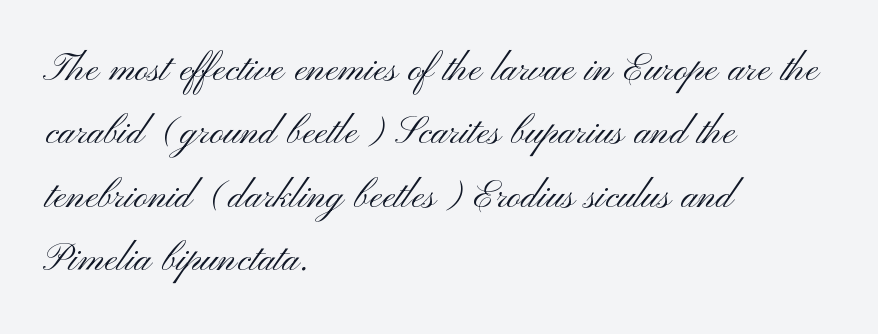
The type is set solid horizontally, with unmodified tracking. The rendering uses natural spacing where letterforms have individual widths. Is this a heavy cut? Hardly; it is regular or lighter.
